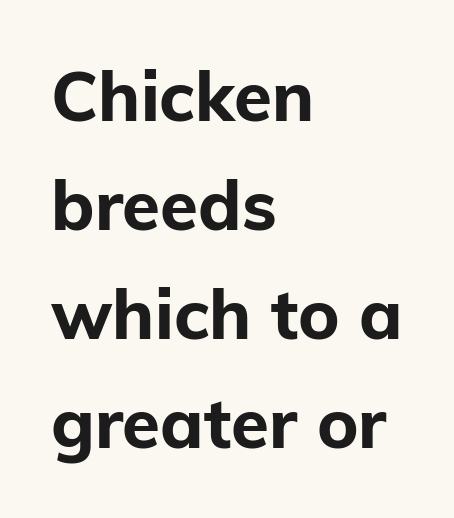
{"serif": "no", "italic": "no", "bold": "yes", "weight": "bold", "width": "normal", "stroke_contrast": "low", "x_height": "medium", "monospaced": "no", "underline": "no", "align": "left", "line_spacing": "normal", "line_spacing_ratio": 1.58, "letter_spacing": "normal", "letter_spacing_em": 0.0, "glyph_px": 69}
